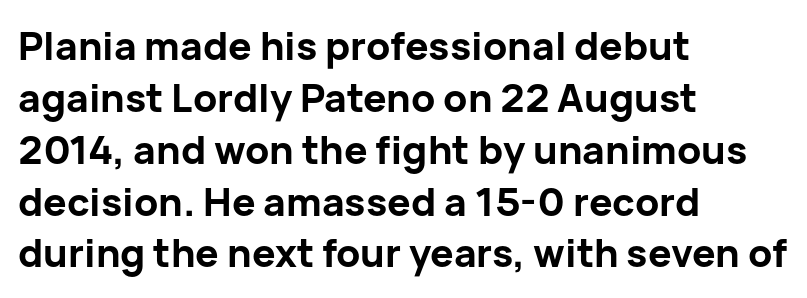
Think of a printed novel: that variable character pitch is what you see here. Nope, not italic — everything's standing straight. The line texture is even and compact thanks to regular tracking. Leading matches the norm, producing a regular column.
